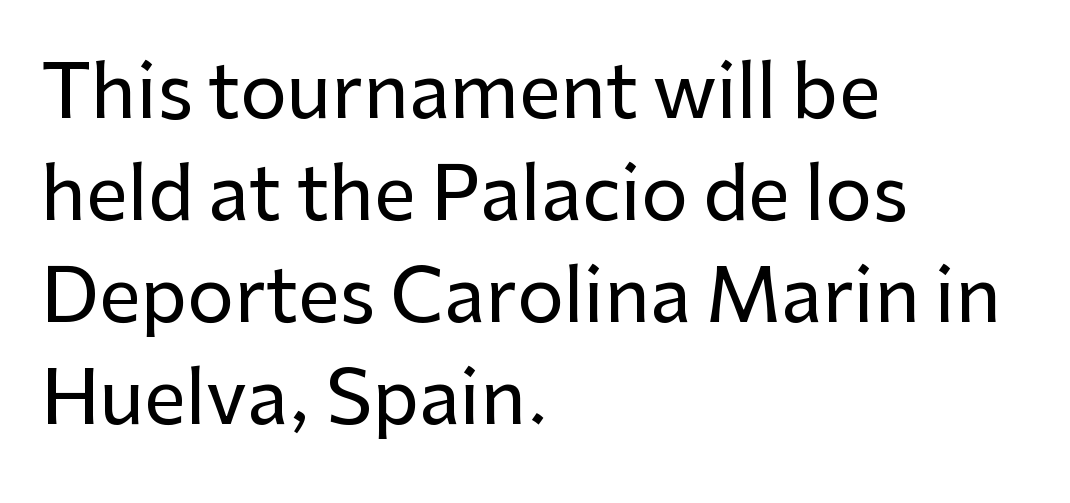
The image shows 74 px sans-serif type, upright; set left-aligned, normal line spacing (1.38x), normal letter spacing, not underlined; low stroke contrast and a medium x-height.
